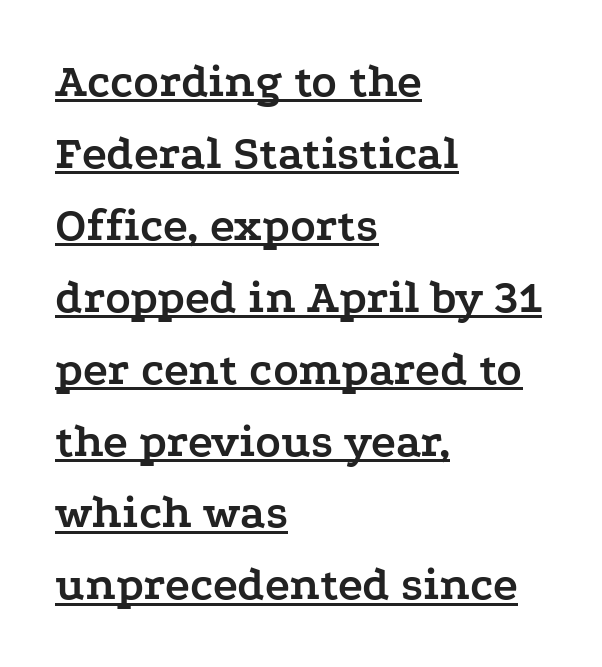
Q: Is the text bold? A: Yes.
Q: Is the text italic (slanted)? A: No, it is upright.
Q: Is the typeface a serif or a sans-serif typeface? A: Serif.
Q: Is the text underlined? A: Yes.
Q: How is the paragraph aligned? A: Left-aligned.
Q: Is the spacing between letters normal or unusually wide? A: Normal.
Q: Is the spacing between lines tight, normal or loose? A: Normal.
Q: Width (condensed, normal, or wide)? A: Wide.
Q: Stroke contrast? A: Low.
Q: x-height? A: Medium.
Q: Monospaced? A: No.
